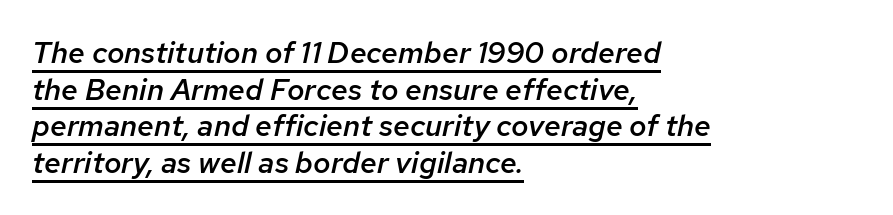
Q: Is the text bold? A: Semi-bold.
Q: Is the text italic (slanted)? A: Yes, it leans right by about 12 degrees.
Q: Is the text underlined? A: Yes.
Q: How is the paragraph aligned? A: Left-aligned.
Q: Is the spacing between letters normal or unusually wide? A: Normal.
Q: Width (condensed, normal, or wide)? A: Normal.
Q: Stroke contrast? A: Low.
Q: x-height? A: Medium.
Q: Monospaced? A: No.
